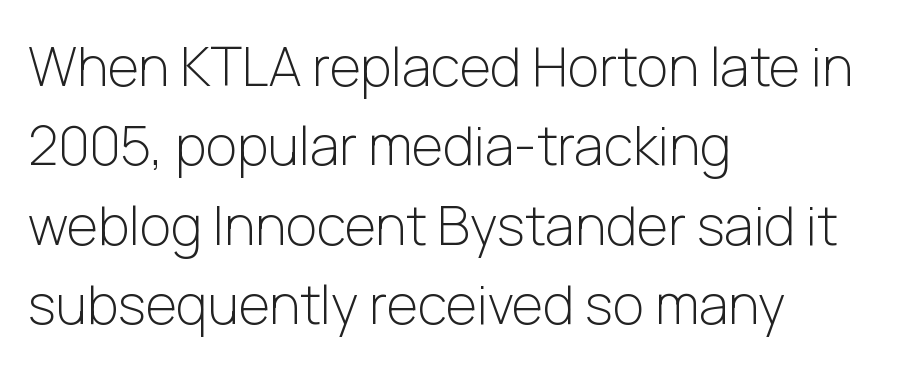
Plain, unruled lines of type. This is not heavy type; no bold has been used. Quick note: not italic, upright. Each letter keeps its own natural width here, so spacing adapts to shape. Each line starts at the same left margin while the right side varies.
